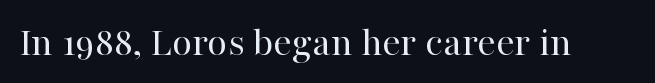
Inter-character spacing is left at the font's built-in metrics. Counters stay open thanks to moderate or lighter strokes. A bare baseline throughout the passage. A roman cut, with each character standing at attention.
